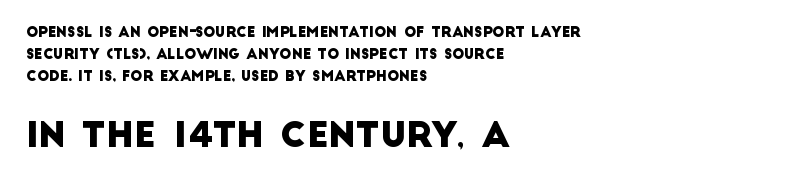
Q: Is the typeface a serif or a sans-serif typeface? A: Sans-serif.
Q: Is the text underlined? A: No.
Q: How is the paragraph aligned? A: Left-aligned.
Q: Is the spacing between letters normal or unusually wide? A: Normal.
Q: Is the spacing between lines tight, normal or loose? A: Normal.
Q: Which block of text is set in a larger size, the first (top) or the second (bottom)? A: The second (bottom) one.
Q: Width (condensed, normal, or wide)? A: Normal.
Q: Stroke contrast? A: Low.
Q: x-height? A: Large.
Q: Monospaced? A: No.
